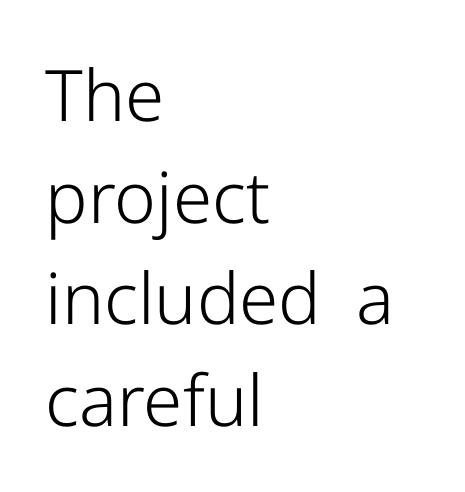
{"serif": "no", "italic": "no", "bold": "no", "weight": "light", "width": "normal", "stroke_contrast": "low", "x_height": "medium", "monospaced": "no", "underline": "no", "align": "left", "line_spacing": "normal", "line_spacing_ratio": 1.43, "letter_spacing": "normal", "letter_spacing_em": 0.0, "glyph_px": 71}
